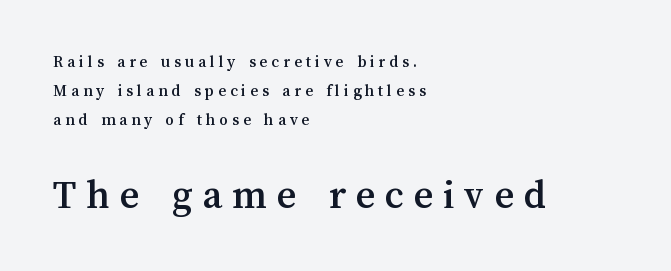
The image shows 42 px text type, upright; set left-aligned, line spacing 1.72x, unusually wide letter spacing (+0.23 em), not underlined; the second (bottom) block is 2.47x larger; medium stroke contrast and a medium x-height.
